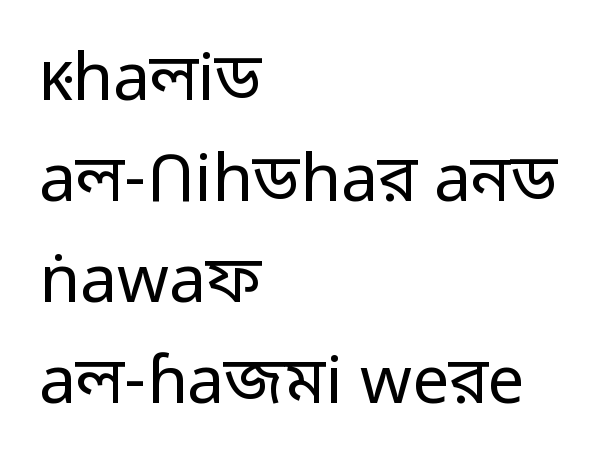
Q: Is the text bold? A: No.
Q: Is the text italic (slanted)? A: No, it is upright.
Q: Is the typeface a serif or a sans-serif typeface? A: Sans-serif.
Q: Is the text underlined? A: No.
Q: How is the paragraph aligned? A: Left-aligned.
Q: Is the spacing between letters normal or unusually wide? A: Normal.
Q: Is the spacing between lines tight, normal or loose? A: Normal.
Q: Width (condensed, normal, or wide)? A: Normal.
Q: Stroke contrast? A: Low.
Q: x-height? A: Medium.
Q: Monospaced? A: No.
